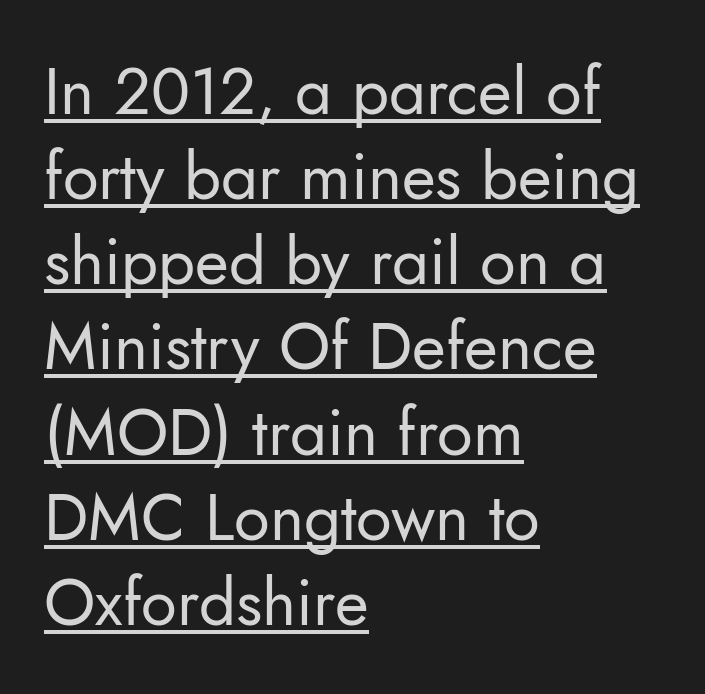
A baseline rule has been typeset under these characters. A student would call this left alignment; a typographer would say flush left, rag right. Spacing verdict: proportional, widths tailored to each character. The letters carry no serifs — their stems end cleanly without finishing strokes. Each stroke keeps to a modest, everyday thickness or less.
